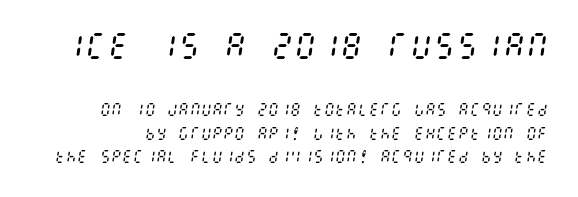
Q: Is the text bold? A: No.
Q: Is the text italic (slanted)? A: Yes, it leans right by about 8 degrees.
Q: Is the text underlined? A: No.
Q: Is the spacing between letters normal or unusually wide? A: Normal.
Q: Is the spacing between lines tight, normal or loose? A: Normal.
Q: Which block of text is set in a larger size, the first (top) or the second (bottom)? A: The first (top) one.
Q: Width (condensed, normal, or wide)? A: Condensed.
Q: Stroke contrast? A: Medium.
Q: x-height? A: Large.
